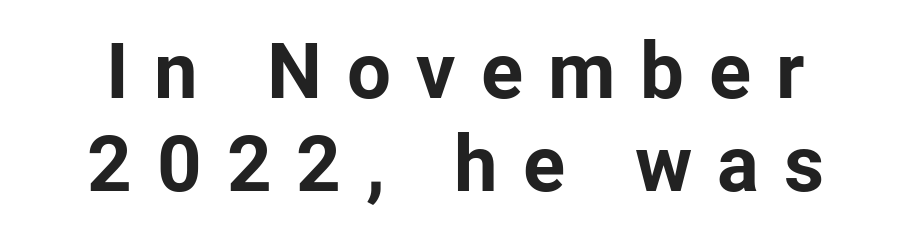
{"serif": "no", "italic": "no", "bold": "yes", "weight": "bold", "width": "normal", "stroke_contrast": "low", "x_height": "medium", "monospaced": "no", "underline": "no", "line_spacing_ratio": 1.19, "letter_spacing": "wide", "letter_spacing_em": 0.32, "glyph_px": 78}
